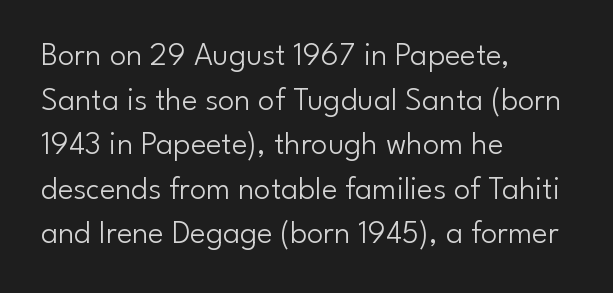
Q: Is the text bold? A: No.
Q: Is the text italic (slanted)? A: No, it is upright.
Q: Is the typeface a serif or a sans-serif typeface? A: Sans-serif.
Q: Is the text underlined? A: No.
Q: How is the paragraph aligned? A: Left-aligned.
Q: Is the spacing between letters normal or unusually wide? A: Normal.
Q: Is the spacing between lines tight, normal or loose? A: Normal.
Q: Width (condensed, normal, or wide)? A: Normal.
Q: Stroke contrast? A: Low.
Q: x-height? A: Small.
Q: Monospaced? A: No.
